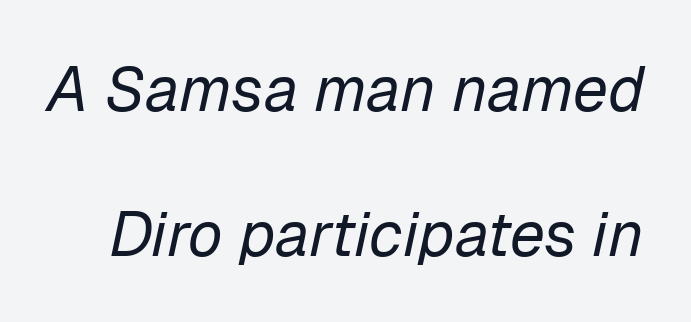
Q: Is the text bold? A: No.
Q: Is the text italic (slanted)? A: Yes, it leans right by about 12 degrees.
Q: Is the text underlined? A: No.
Q: Is the spacing between letters normal or unusually wide? A: Normal.
Q: Is the spacing between lines tight, normal or loose? A: Loose.
Q: Width (condensed, normal, or wide)? A: Normal.
Q: Stroke contrast? A: Low.
Q: x-height? A: Medium.
Q: Monospaced? A: No.
